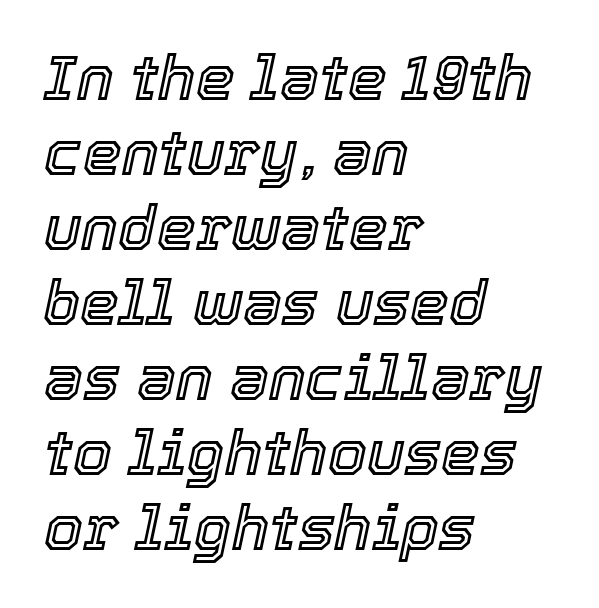
The image shows 62 px text type, italic (leaning right); set left-aligned, line spacing 1.21x, normal letter spacing, not underlined; a medium x-height.
